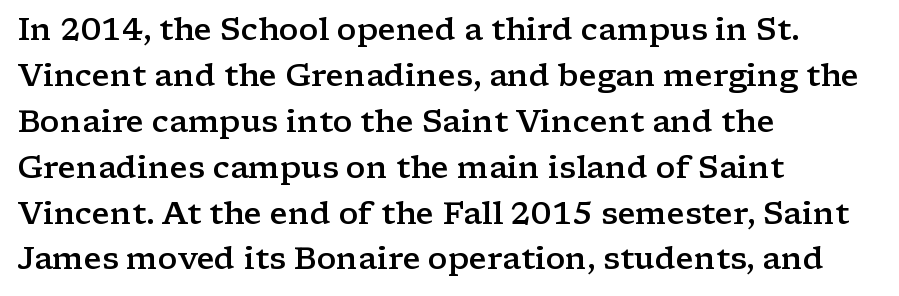
In terms of weight, the rendering is demibold, just under bold. Horizontal bands of white between lines are of average thickness. The type family on display is of the serif kind. The setting favours the left margin, as ordinary paragraphs usually do. This rendering leaves character spacing at its baseline value.
